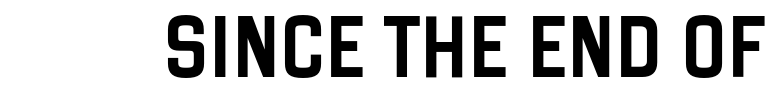
Q: Is the text italic (slanted)? A: No, it is upright.
Q: Is the typeface a serif or a sans-serif typeface? A: Sans-serif.
Q: Is the text underlined? A: No.
Q: Is the spacing between letters normal or unusually wide? A: Normal.
Q: Width (condensed, normal, or wide)? A: Condensed.
Q: Stroke contrast? A: Low.
Q: x-height? A: Large.
Q: Monospaced? A: No.
